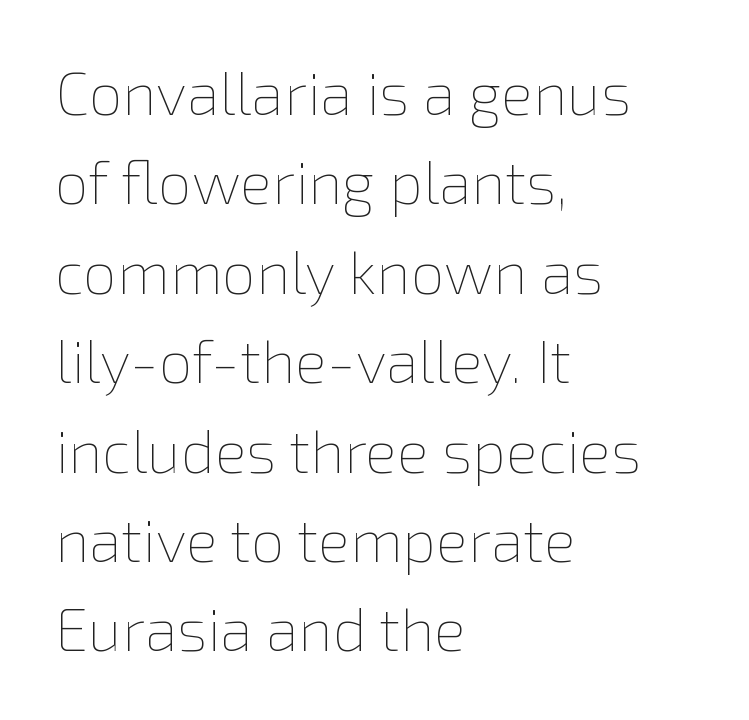
Q: Is the text bold? A: No.
Q: Is the text italic (slanted)? A: No, it is upright.
Q: Is the text underlined? A: No.
Q: How is the paragraph aligned? A: Left-aligned.
Q: Is the spacing between letters normal or unusually wide? A: Normal.
Q: Is the spacing between lines tight, normal or loose? A: Normal.
Q: Width (condensed, normal, or wide)? A: Normal.
Q: Stroke contrast? A: Low.
Q: x-height? A: Medium.
Q: Monospaced? A: No.
